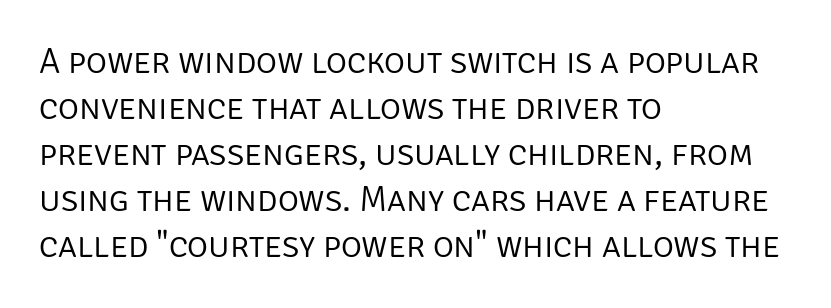
Left-aligned paragraph, ragged on the right. A clean baseline with only descenders dipping below it. The block of text has a typical density, with ordinary space between rows. No feet cap the strokes, marking this as sans-serif type. Look at the tracking — it's just the regular setting, nothing added.
